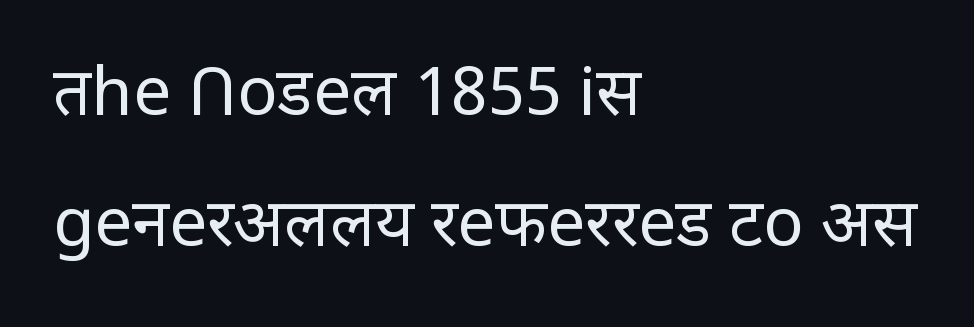
No chunkiness to these letters — they're not bold. Style check: upright. Bare-footed words on every line. This rendering leaves character spacing at its baseline value. Line starts are locked; line ends wander.
